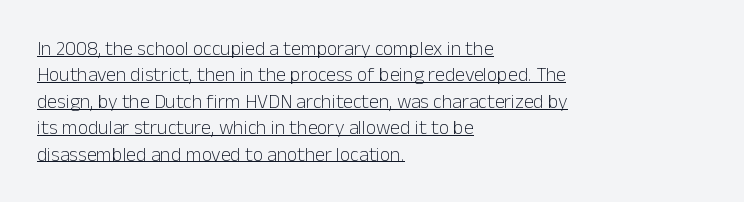
Q: Is the text bold? A: No.
Q: Is the text italic (slanted)? A: No, it is upright.
Q: Is the text underlined? A: Yes.
Q: How is the paragraph aligned? A: Left-aligned.
Q: Is the spacing between letters normal or unusually wide? A: Normal.
Q: Is the spacing between lines tight, normal or loose? A: Normal.
